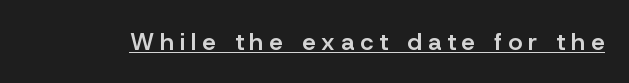
{"italic": "no", "bold": "semi", "underline": "yes", "letter_spacing": "wide", "letter_spacing_em": 0.25, "glyph_px": 24}
